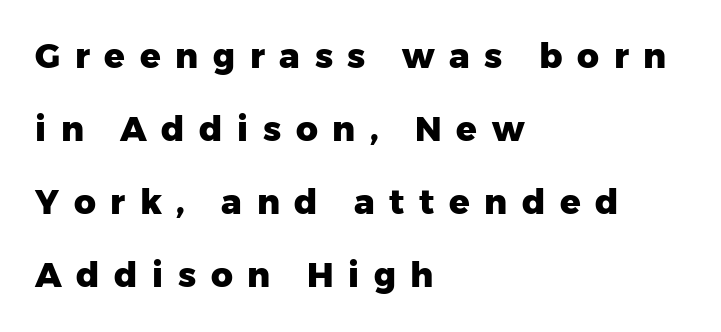
The image shows 34 px heavy sans-serif type, upright; set left-aligned, loose line spacing (2.15x), unusually wide letter spacing (+0.43 em), not underlined; low stroke contrast and a medium x-height.
